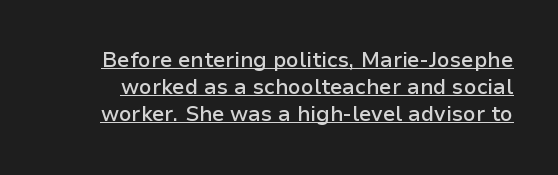
Q: Is the text bold? A: Semi-bold.
Q: Is the text italic (slanted)? A: No, it is upright.
Q: Is the text underlined? A: Yes.
Q: Is the spacing between letters normal or unusually wide? A: Normal.
Q: Is the spacing between lines tight, normal or loose? A: Normal.
